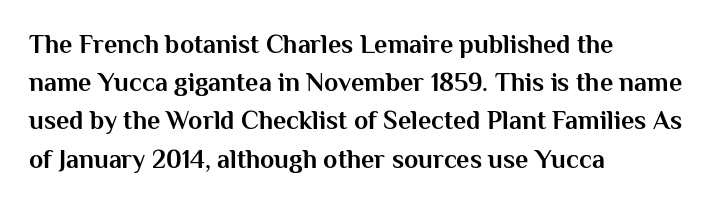
Q: Is the text bold? A: Yes.
Q: Is the text italic (slanted)? A: No, it is upright.
Q: Is the text underlined? A: No.
Q: How is the paragraph aligned? A: Left-aligned.
Q: Is the spacing between letters normal or unusually wide? A: Normal.
Q: Is the spacing between lines tight, normal or loose? A: Normal.
